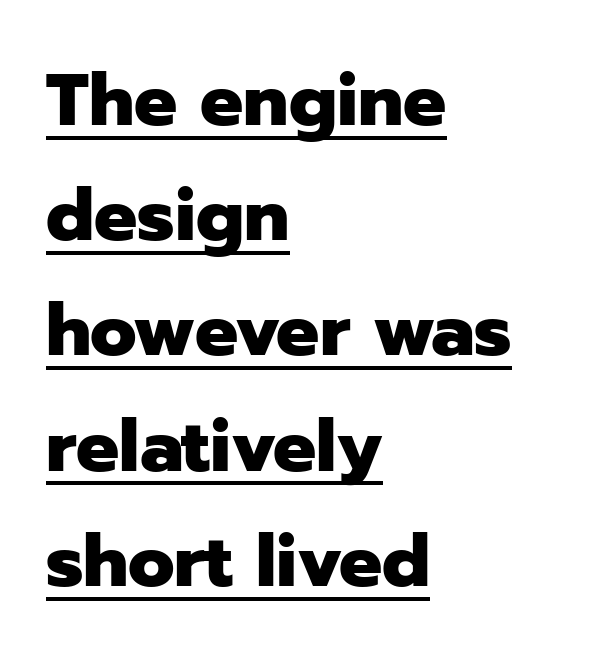
{"serif": "no", "italic": "no", "bold": "yes", "weight": "heavy", "width": "normal", "stroke_contrast": "low", "x_height": "medium", "monospaced": "no", "underline": "yes", "align": "left", "line_spacing": "normal", "line_spacing_ratio": 1.6, "letter_spacing": "normal", "letter_spacing_em": 0.0, "glyph_px": 72}
